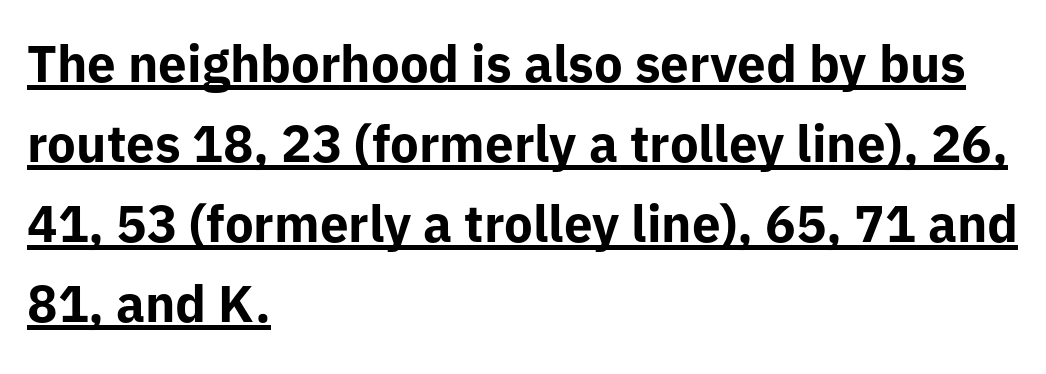
{"serif": "no", "italic": "no", "bold": "yes", "weight": "bold", "width": "normal", "stroke_contrast": "low", "x_height": "medium", "monospaced": "no", "underline": "yes", "align": "left", "line_spacing": "normal", "line_spacing_ratio": 1.57, "letter_spacing": "normal", "letter_spacing_em": 0.0, "glyph_px": 51}
